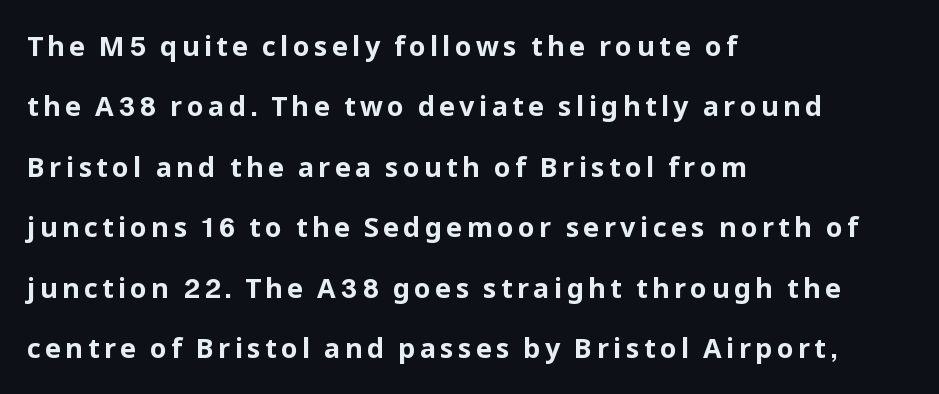
{"italic": "no", "bold": "yes", "underline": "no", "align": "left", "line_spacing": "loose", "line_spacing_ratio": 2.24, "glyph_px": 27}
